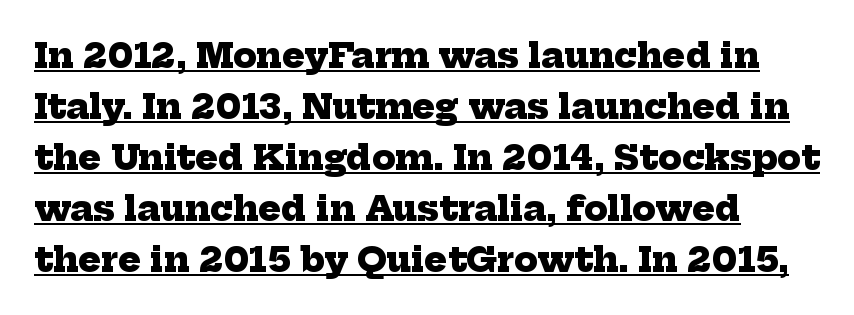
Q: Is the text bold? A: Yes.
Q: Is the typeface a serif or a sans-serif typeface? A: Serif.
Q: Is the text underlined? A: Yes.
Q: How is the paragraph aligned? A: Left-aligned.
Q: Is the spacing between letters normal or unusually wide? A: Normal.
Q: Is the spacing between lines tight, normal or loose? A: Normal.
Q: Width (condensed, normal, or wide)? A: Normal.
Q: Stroke contrast? A: Low.
Q: x-height? A: Medium.
Q: Monospaced? A: No.
